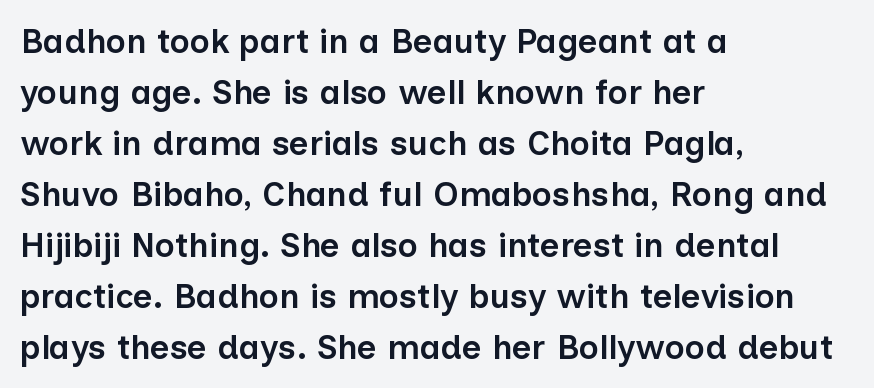
{"serif": "no", "italic": "no", "bold": "semi", "weight": "semibold", "width": "normal", "stroke_contrast": "low", "x_height": "medium", "monospaced": "no", "underline": "no", "align": "left", "line_spacing": "normal", "line_spacing_ratio": 1.5, "letter_spacing": "normal", "letter_spacing_em": 0.0, "glyph_px": 34}
